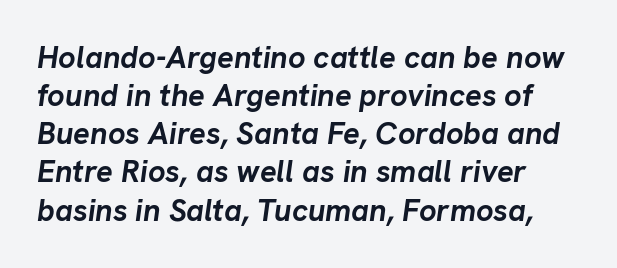
Pretty heavy lettering here — definitely bold. The typography opts for an oblique posture over an upright one. The specimen omits any rule beneath the text block's lines. Glyph-to-glyph distance matches everyday printed text. The face used here is proportionally spaced, like ordinary book or web type.
